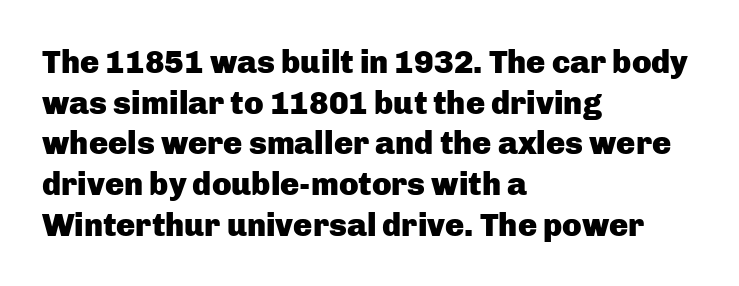
Q: Is the text bold? A: Yes.
Q: Is the text italic (slanted)? A: No, it is upright.
Q: Is the typeface a serif or a sans-serif typeface? A: Sans-serif.
Q: Is the text underlined? A: No.
Q: How is the paragraph aligned? A: Left-aligned.
Q: Is the spacing between letters normal or unusually wide? A: Normal.
Q: Is the spacing between lines tight, normal or loose? A: Normal.
Q: Width (condensed, normal, or wide)? A: Normal.
Q: Stroke contrast? A: Low.
Q: x-height? A: Medium.
Q: Monospaced? A: No.
